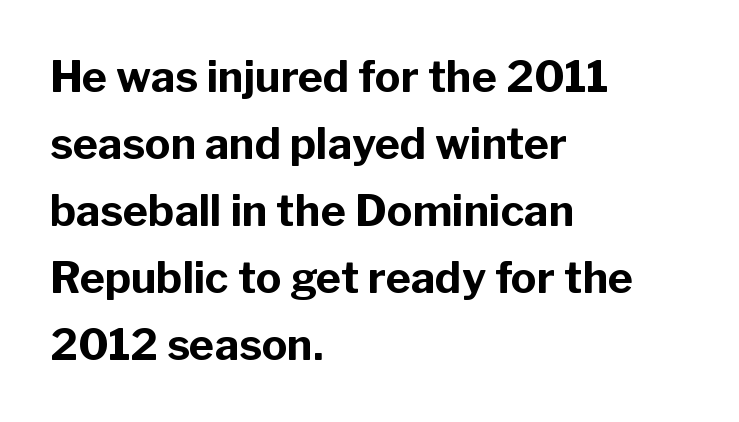
Leading matches the norm, producing a regular column. Spacing verdict: proportional, widths tailored to each character. The space beneath each line is pristine and unruled. Typographically, this falls in the sans-serif category. You'd pick this weight for a headline — it's a proper bold. Posture: vertical.
